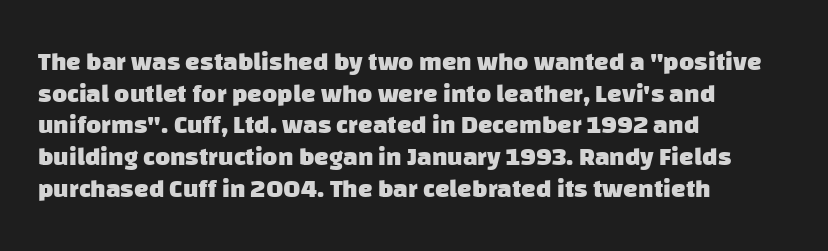
{"bold": "yes", "underline": "no", "align": "left", "line_spacing_ratio": 1.22, "letter_spacing": "normal", "letter_spacing_em": 0.0, "glyph_px": 26}
